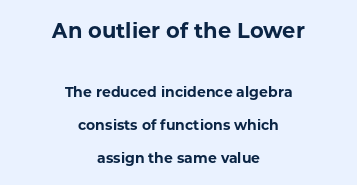
{"italic": "no", "bold": "yes", "underline": "no", "align": "center", "line_spacing": "loose", "line_spacing_ratio": 2.36, "letter_spacing": "normal", "letter_spacing_em": 0.0, "larger_block": "first", "size_ratio": 1.5, "glyph_px": 21}
